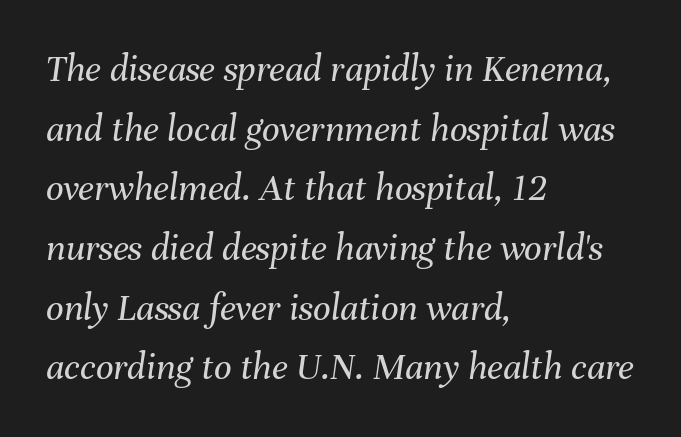
The image shows 39 px regular-weight type, italic (leaning right); set left-aligned, normal line spacing (1.53x), normal letter spacing, not underlined; medium stroke contrast and a medium x-height.
